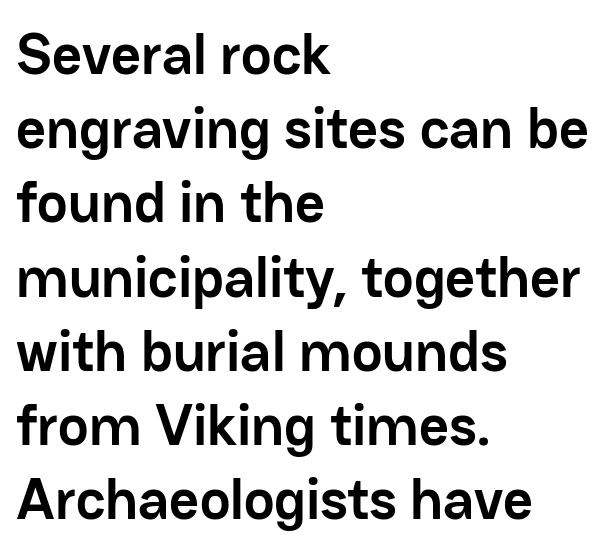
{"serif": "no", "italic": "no", "bold": "yes", "weight": "semibold", "width": "normal", "stroke_contrast": "low", "x_height": "medium", "monospaced": "no", "underline": "no", "align": "left", "line_spacing": "normal", "line_spacing_ratio": 1.28, "letter_spacing": "normal", "letter_spacing_em": 0.0, "glyph_px": 58}
